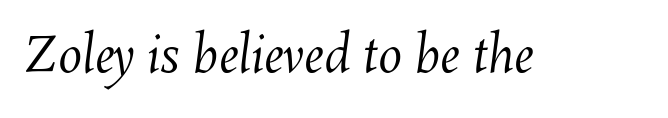
{"bold": "no", "weight": "regular", "width": "normal", "stroke_contrast": "medium", "x_height": "medium", "monospaced": "no", "underline": "no", "letter_spacing": "normal", "letter_spacing_em": 0.0, "glyph_px": 48}
